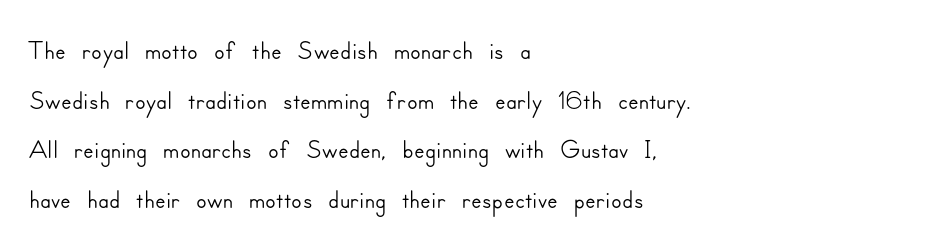
{"serif": "no", "italic": "no", "width": "normal", "stroke_contrast": "low", "x_height": "small", "monospaced": "no", "underline": "no", "align": "left", "line_spacing": "normal", "line_spacing_ratio": 1.27, "letter_spacing": "normal", "letter_spacing_em": 0.0, "glyph_px": 39}
